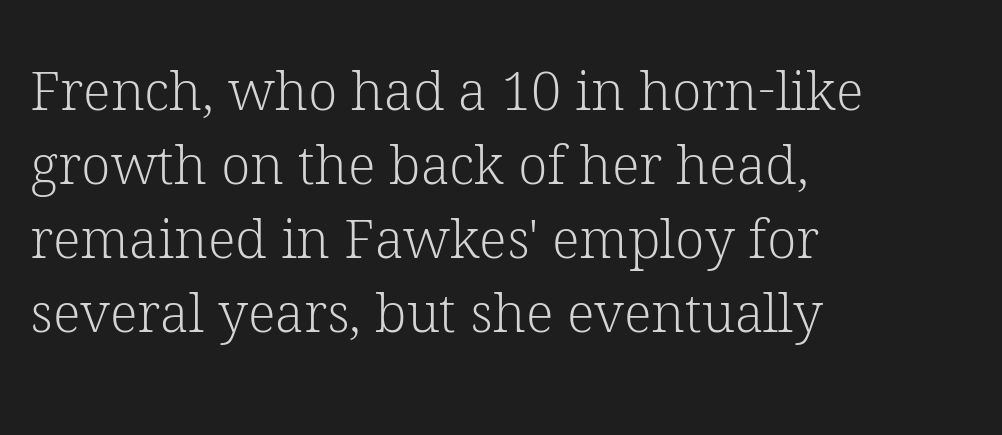
Q: Is the text bold? A: No.
Q: Is the text italic (slanted)? A: No, it is upright.
Q: Is the typeface a serif or a sans-serif typeface? A: Serif.
Q: Is the text underlined? A: No.
Q: How is the paragraph aligned? A: Left-aligned.
Q: Is the spacing between letters normal or unusually wide? A: Normal.
Q: Is the spacing between lines tight, normal or loose? A: Normal.
Q: Width (condensed, normal, or wide)? A: Normal.
Q: Stroke contrast? A: Low.
Q: x-height? A: Medium.
Q: Monospaced? A: No.
